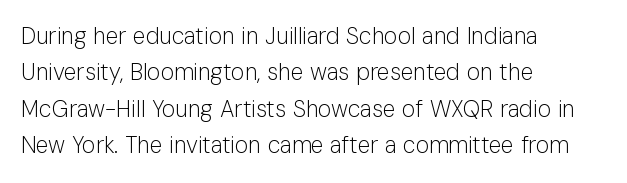
Compared with typical paragraphs, the rows here are spaced about the same. The letterforms sit at book weight or below. Ascenders rise straight up at ninety degrees. The lines are quadded left. Check the space under the baseline: it is left empty. Tracking value appears to be zero — textbook default spacing.
